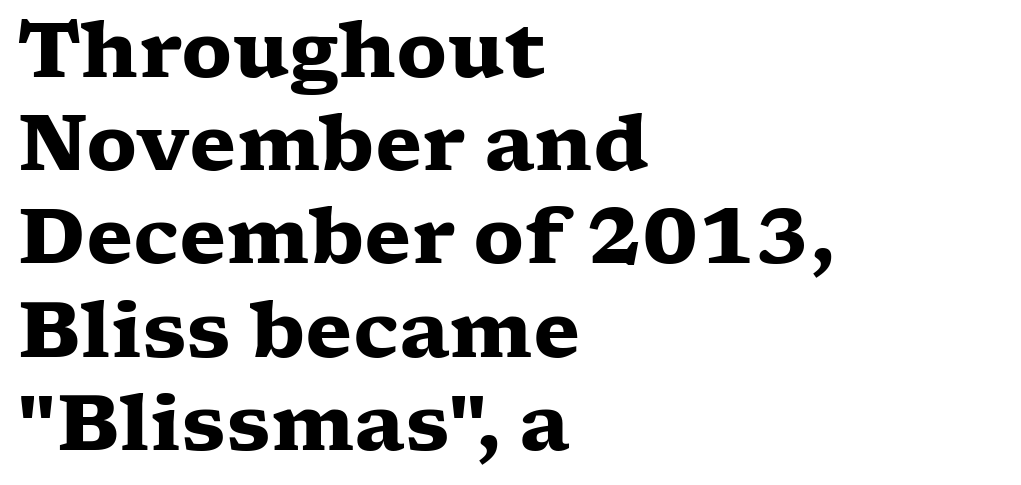
{"serif": "yes", "italic": "no", "bold": "yes", "weight": "heavy", "width": "wide", "stroke_contrast": "low", "x_height": "medium", "monospaced": "no", "underline": "no", "align": "left", "line_spacing_ratio": 1.21, "letter_spacing": "normal", "letter_spacing_em": 0.0, "glyph_px": 77}
